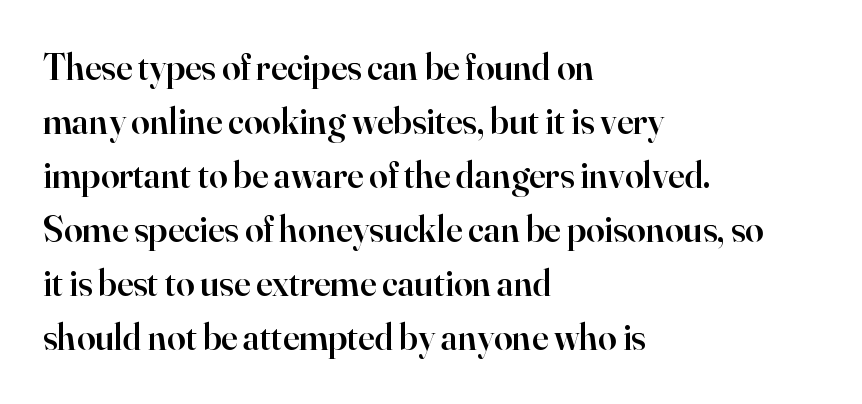
Horizontal bands of white between lines are of average thickness. Regarding serifs, this sample has them. The sample has been set in demibold, a notch under bold. Check the space under the baseline: it is left empty. If you drew a line through each stem, it would be perfectly vertical.
